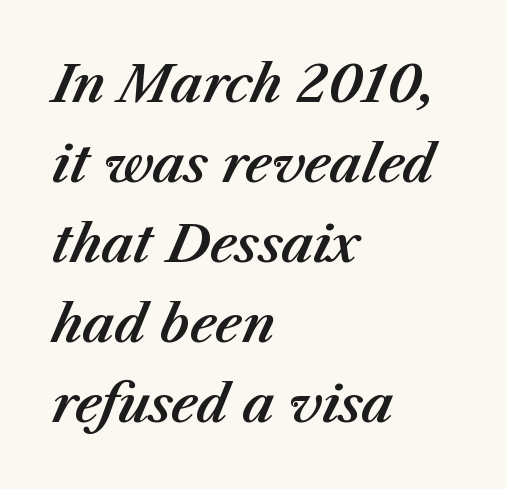
The image shows 51 px text type, italic (leaning right); set left-aligned, normal line spacing (1.57x), normal letter spacing, not underlined; medium stroke contrast and a medium x-height.
